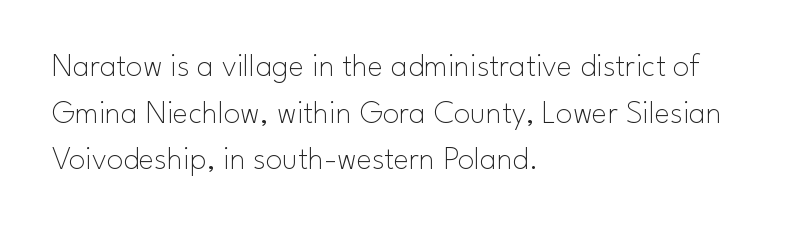
{"serif": "no", "italic": "no", "bold": "no", "weight": "thin", "width": "normal", "stroke_contrast": "low", "x_height": "small", "monospaced": "no", "underline": "no", "align": "left", "line_spacing": "normal", "line_spacing_ratio": 1.41, "letter_spacing": "normal", "letter_spacing_em": 0.0, "glyph_px": 33}
